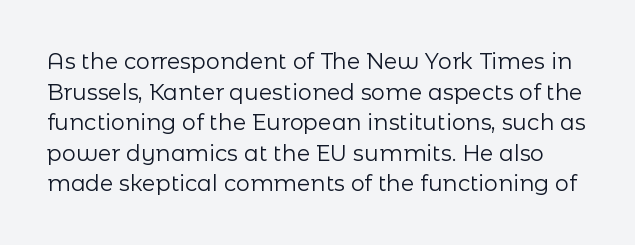
The image shows 22 px text type, upright; set normal line spacing (1.39x), normal letter spacing, not underlined.
